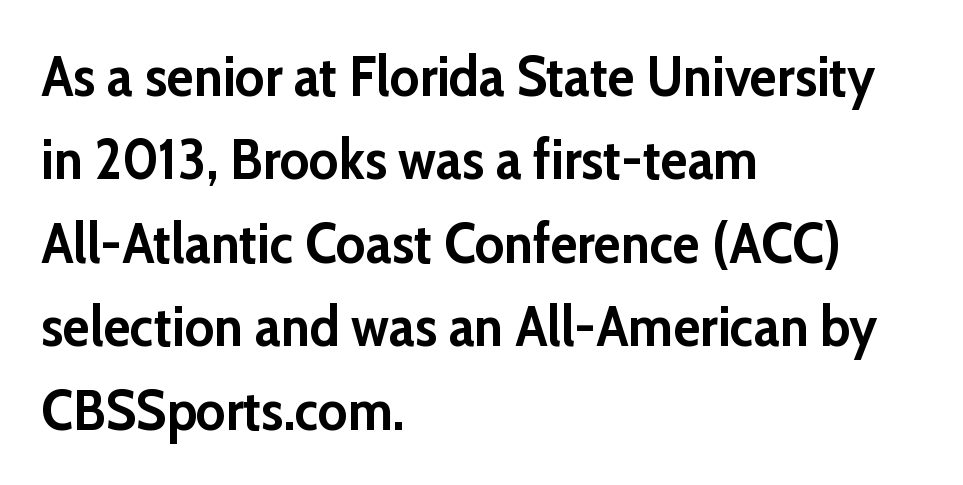
Q: Is the text bold? A: Yes.
Q: Is the text italic (slanted)? A: No, it is upright.
Q: Is the typeface a serif or a sans-serif typeface? A: Sans-serif.
Q: Is the text underlined? A: No.
Q: How is the paragraph aligned? A: Left-aligned.
Q: Is the spacing between letters normal or unusually wide? A: Normal.
Q: Is the spacing between lines tight, normal or loose? A: Normal.
Q: Width (condensed, normal, or wide)? A: Normal.
Q: Stroke contrast? A: Low.
Q: x-height? A: Medium.
Q: Monospaced? A: No.
